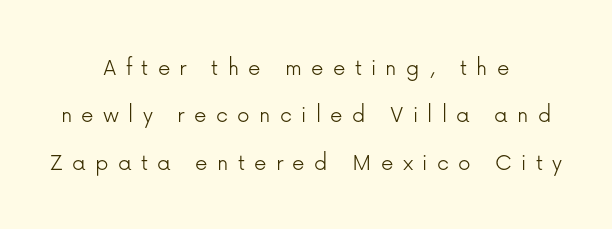
The image shows 25 px text type, upright; set centered, loose line spacing (1.9x), unusually wide letter spacing (+0.37 em), not underlined.
